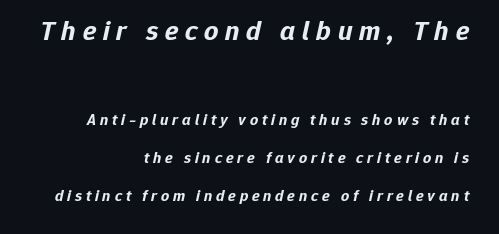
{"italic": "yes", "lean": "right", "slant_degrees": 12, "bold": "yes", "weight": "bold", "width": "normal", "stroke_contrast": "low", "x_height": "medium", "monospaced": "no", "underline": "no", "align": "right", "line_spacing": "loose", "line_spacing_ratio": 2.38, "letter_spacing": "wide", "letter_spacing_em": 0.24, "larger_block": "first", "size_ratio": 1.75, "glyph_px": 28}
